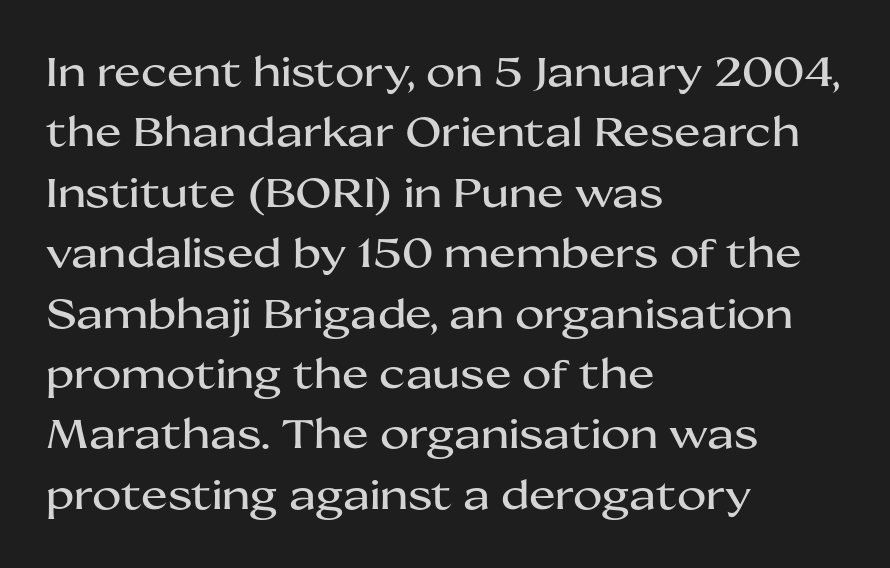
The image shows 40 px wide type, upright; set left-aligned, normal line spacing (1.51x), normal letter spacing, not underlined; medium stroke contrast and a medium x-height.
